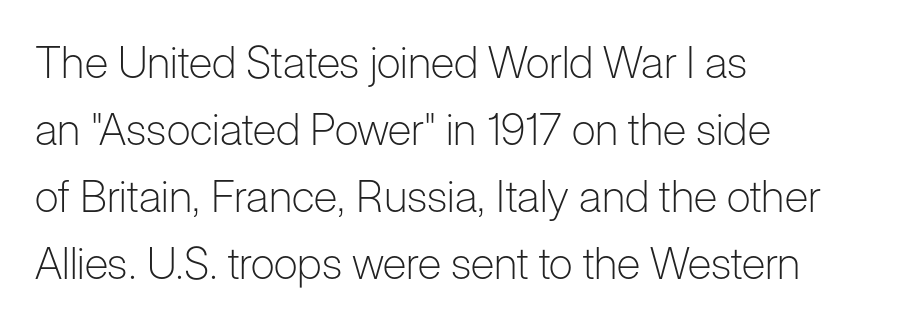
{"serif": "no", "italic": "no", "bold": "no", "weight": "light", "width": "normal", "stroke_contrast": "low", "x_height": "medium", "monospaced": "no", "underline": "no", "align": "left", "line_spacing": "normal", "line_spacing_ratio": 1.52, "letter_spacing": "normal", "letter_spacing_em": 0.0, "glyph_px": 44}
